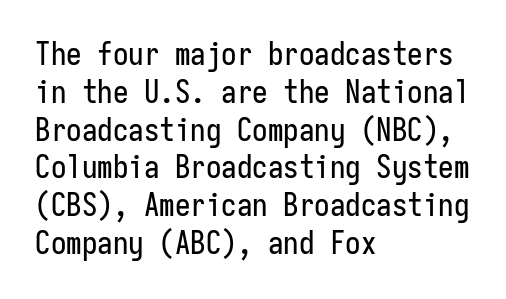
The text was rendered using a sans face with plain stroke endings. Alignment: flush left. These lines keep a tight, regular rhythm from letter to letter. The specimen reads as upright at a glance. Do the characters align in a grid? Yes, the font is monospaced. Lines of text with bare space underneath.
